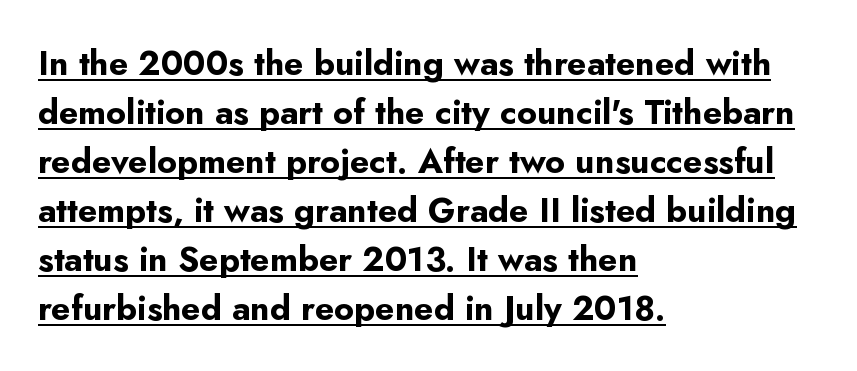
The image shows 34 px bold sans-serif type, upright; set left-aligned, normal line spacing (1.44x), normal letter spacing, underlined; low stroke contrast and a small x-height.
